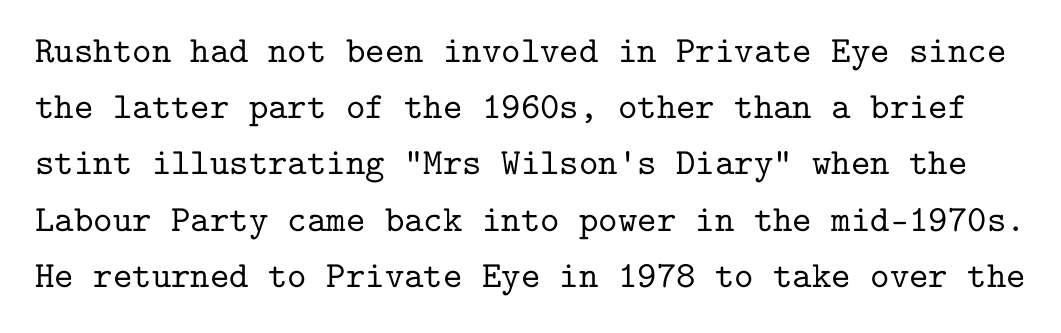
Q: Is the text italic (slanted)? A: No, it is upright.
Q: Is the typeface a serif or a sans-serif typeface? A: Serif.
Q: Is the text underlined? A: No.
Q: Is the spacing between letters normal or unusually wide? A: Normal.
Q: Is the spacing between lines tight, normal or loose? A: Normal.
Q: Width (condensed, normal, or wide)? A: Normal.
Q: Stroke contrast? A: Low.
Q: x-height? A: Medium.
Q: Monospaced? A: Yes.
